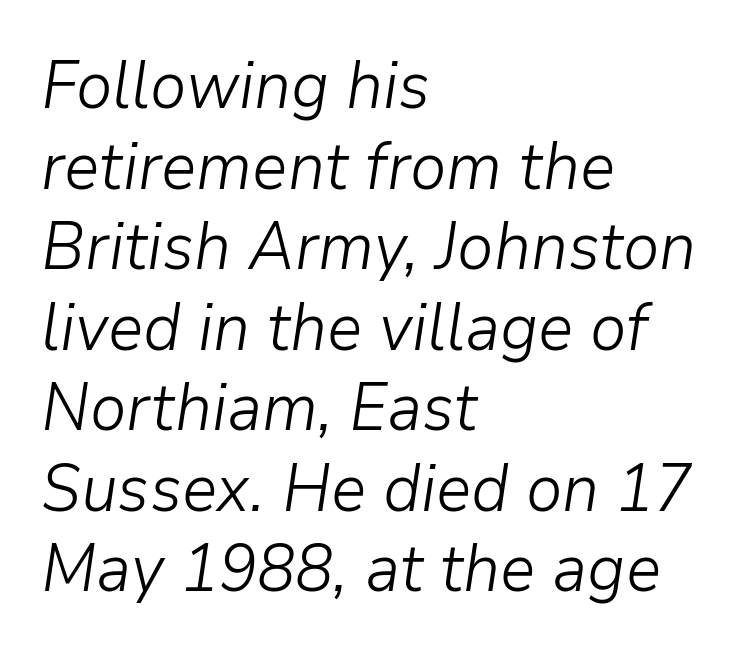
Q: Is the text bold? A: No.
Q: Is the text italic (slanted)? A: Yes, it leans right by about 9 degrees.
Q: Is the text underlined? A: No.
Q: How is the paragraph aligned? A: Left-aligned.
Q: Is the spacing between letters normal or unusually wide? A: Normal.
Q: Width (condensed, normal, or wide)? A: Normal.
Q: Stroke contrast? A: Low.
Q: x-height? A: Medium.
Q: Monospaced? A: No.
